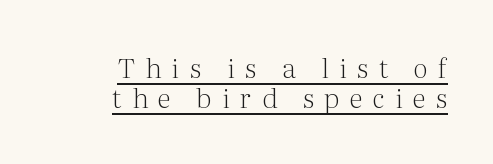
Is the type heavy? It reads as light-to-regular instead. Substantial extra tracking has been applied to these lines. Italic: no, the glyphs are upright roman. Line endings align vertically; line beginnings do not. Underlined type.
